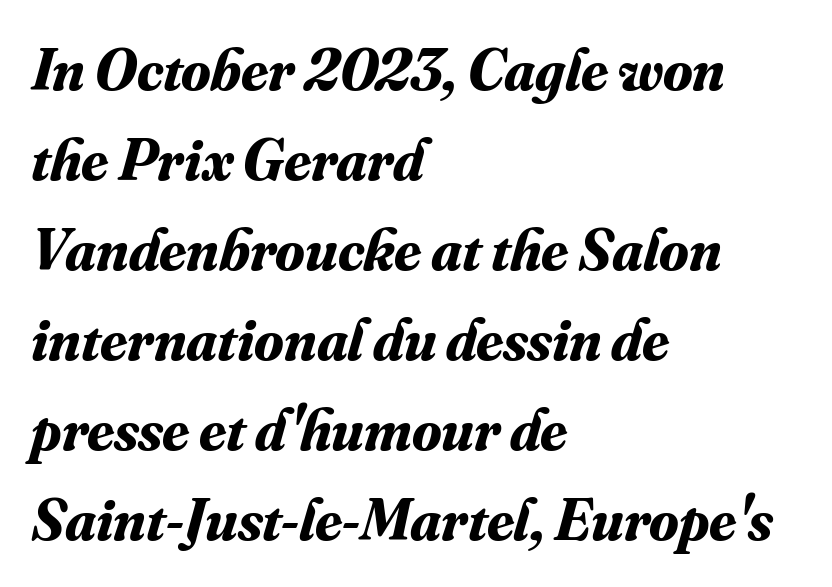
Is the block centered? No — it sits flush against the left margin. The strokes are fattened all the way to bold. Designer's note — italics engaged. How would I describe the line gaps? Plain and ordinary.
